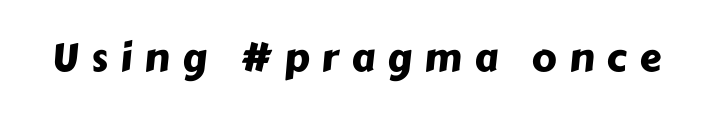
Q: Is the typeface a serif or a sans-serif typeface? A: Sans-serif.
Q: Is the text underlined? A: No.
Q: Is the spacing between letters normal or unusually wide? A: Unusually wide.
Q: Width (condensed, normal, or wide)? A: Normal.
Q: Stroke contrast? A: Low.
Q: x-height? A: Medium.
Q: Monospaced? A: No.
